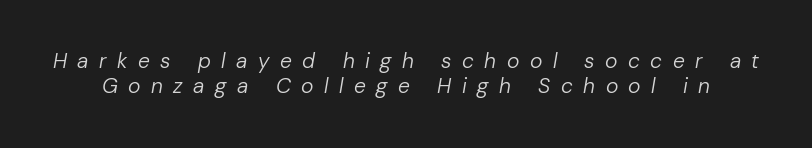
Someone cranked the tracking dial way up on this one. Designer's note — italics engaged. Decoration check: the copy has no underline. These glyphs show unthickened strokes, regular width or finer.
